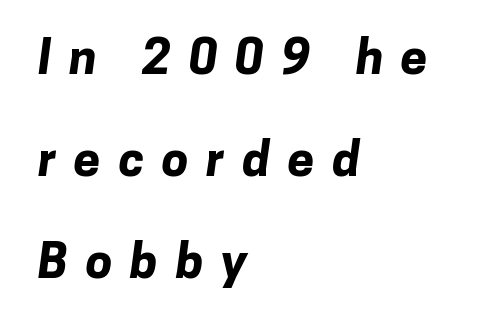
Q: Is the text bold? A: Yes.
Q: Is the typeface a serif or a sans-serif typeface? A: Sans-serif.
Q: Is the text underlined? A: No.
Q: How is the paragraph aligned? A: Left-aligned.
Q: Is the spacing between letters normal or unusually wide? A: Unusually wide.
Q: Is the spacing between lines tight, normal or loose? A: Loose.
Q: Width (condensed, normal, or wide)? A: Normal.
Q: Stroke contrast? A: Low.
Q: x-height? A: Medium.
Q: Monospaced? A: No.
